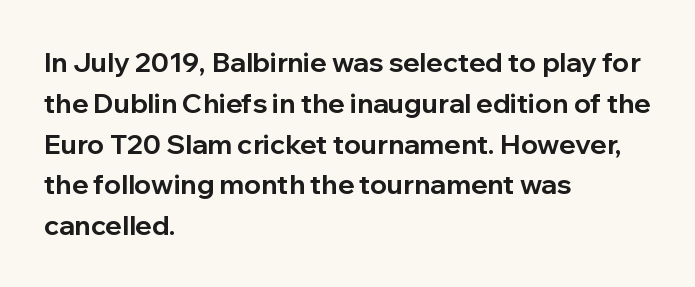
This is the regular roman posture of the typeface. Regarding leading, the lines here are spaced in the standard way. Heft: maximum for text — a bold. The specimen omits any rule beneath the text block's lines.
